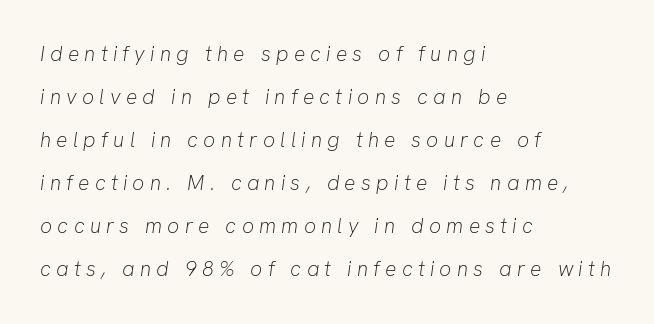
Q: Is the text bold? A: No.
Q: Is the text italic (slanted)? A: Yes, it leans right by about 8 degrees.
Q: Is the text underlined? A: No.
Q: How is the paragraph aligned? A: Left-aligned.
Q: Is the spacing between letters normal or unusually wide? A: Unusually wide.
Q: Is the spacing between lines tight, normal or loose? A: Loose.
